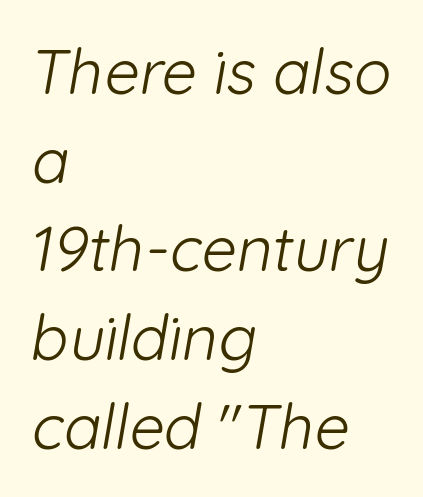
How are the letters spaced? Ordinarily, with no added tracking. The font is comparable to plain body text, perhaps lighter. These lines are set flush left with a ragged right edge. Notice how descenders clear the ascenders below comfortably — that's standard leading. Check under the words: just untouched page. Is this a sans? Yes — the strokes have no serifs.
